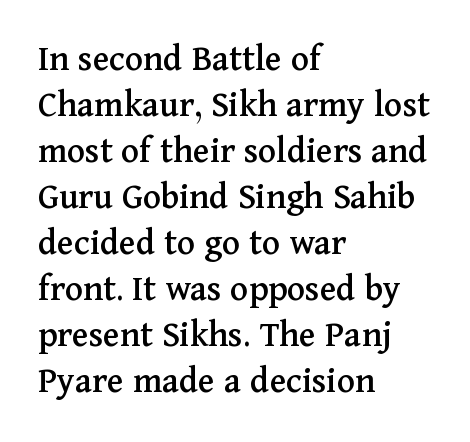
The image shows 38 px serif type, upright; set left-aligned, line spacing 1.21x, normal letter spacing, not underlined; medium stroke contrast and a medium x-height.
